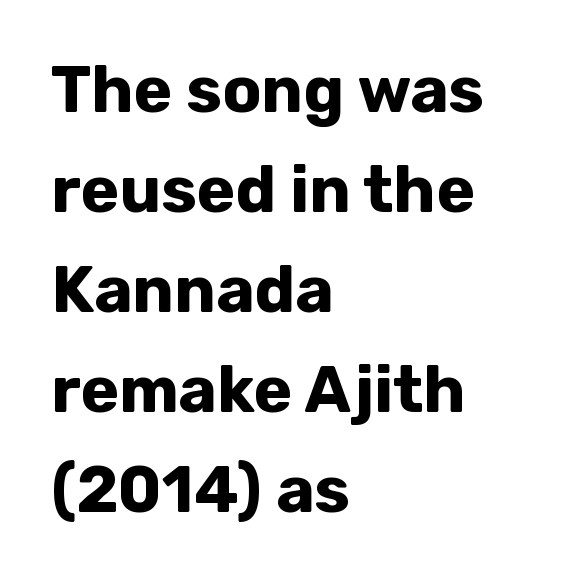
Rule under the text: the space is simply empty. If you drew a ruler down the left edge, every line would touch it. Horizontal bands of white between lines are of average thickness. Every stem runs plumb, perpendicular to the baseline. Heavy-handed strokes throughout: this text is bold. The passage shown has conventional tracking throughout.
